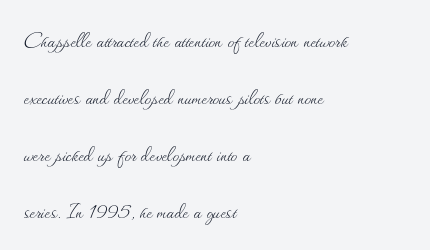
Each stroke keeps to a modest, everyday thickness or less. The words here are not underlined. The ragged edge is on the right, which tells us the setting is flush left. Nothing unusual about the tracking: characters are spaced as the font intends.
